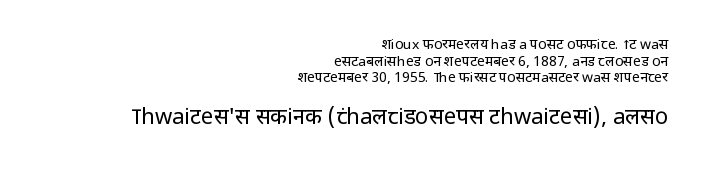
The image shows 22 px text type, upright; set right-aligned, line spacing 1.19x, normal letter spacing, not underlined; the second (bottom) block is 1.57x larger.
